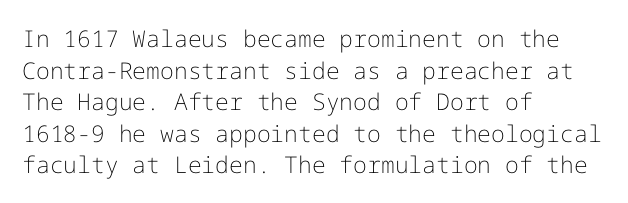
The strokes are not fattened; the text isn't bold. Beneath every word, the page is bare. Every row of glyphs begins at an identical x-position on the left. In terms of posture, this sample is upright.
